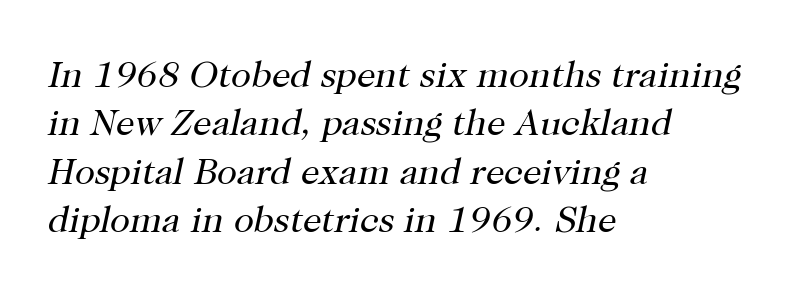
The image shows 37 px regular-weight serif type, italic (leaning right); set left-aligned, normal line spacing (1.31x), normal letter spacing, not underlined; high stroke contrast and a medium x-height.
